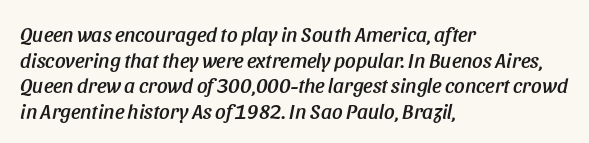
Q: Is the text italic (slanted)? A: Yes, it leans right by about 11 degrees.
Q: Is the text underlined? A: No.
Q: How is the paragraph aligned? A: Left-aligned.
Q: Is the spacing between letters normal or unusually wide? A: Normal.
